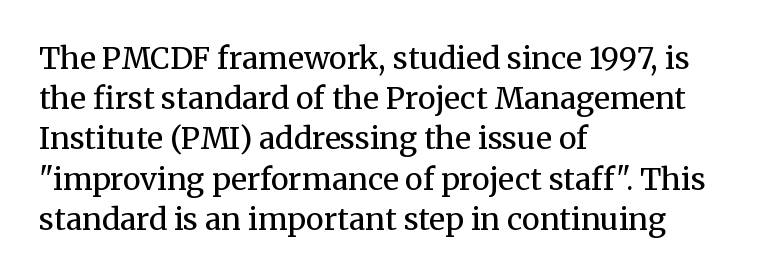
Q: Is the text bold? A: No.
Q: Is the text italic (slanted)? A: No, it is upright.
Q: Is the typeface a serif or a sans-serif typeface? A: Serif.
Q: Is the text underlined? A: No.
Q: How is the paragraph aligned? A: Left-aligned.
Q: Is the spacing between letters normal or unusually wide? A: Normal.
Q: Is the spacing between lines tight, normal or loose? A: Normal.
Q: Width (condensed, normal, or wide)? A: Normal.
Q: Stroke contrast? A: Medium.
Q: x-height? A: Medium.
Q: Monospaced? A: No.
